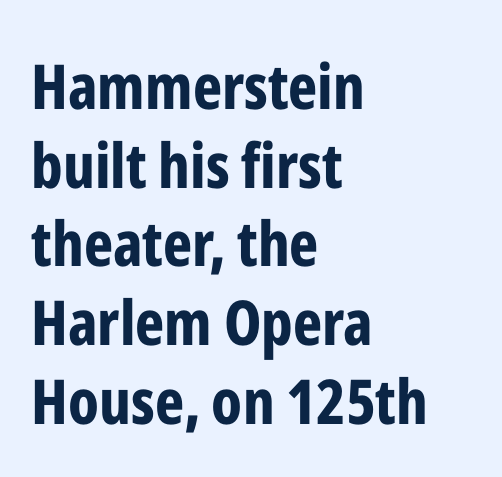
The image shows 62 px bold, condensed sans-serif type, upright; set left-aligned, normal line spacing (1.27x), normal letter spacing, not underlined; low stroke contrast and a medium x-height.
